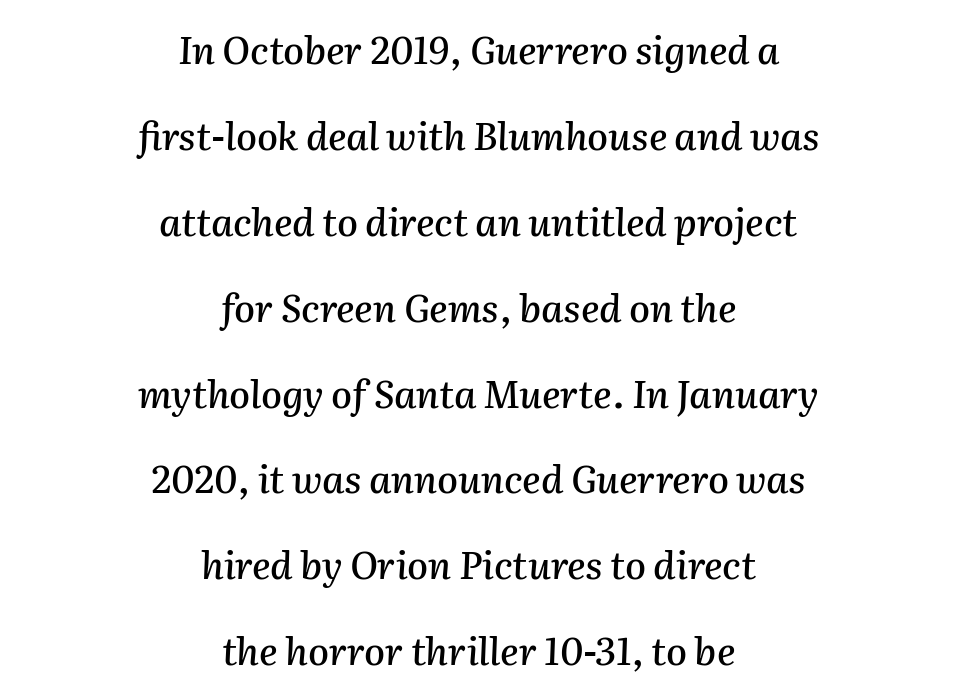
The image shows 38 px text type, italic (leaning right); set centered, loose line spacing (2.26x), normal letter spacing, not underlined; medium stroke contrast and a medium x-height.
